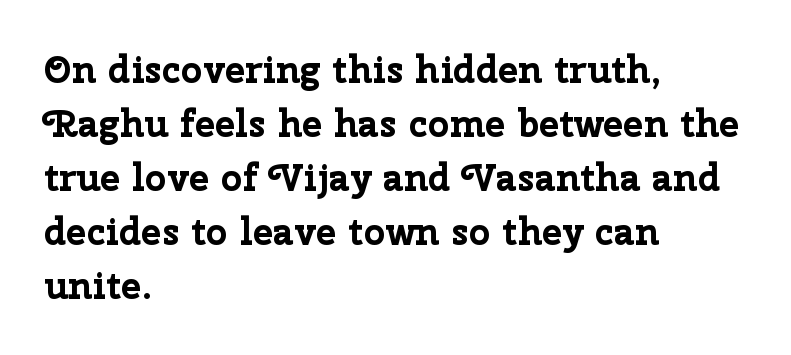
Italic? Not at all — the glyphs are vertical. Here the glyphs are tracked normally, forming tight word shapes. Is this a sans? Yes — the strokes have no serifs. Decoration check: the copy has no underline. The rendering anchors every line to the left-hand side. Proportional: the letters do not fall into vertical columns.
